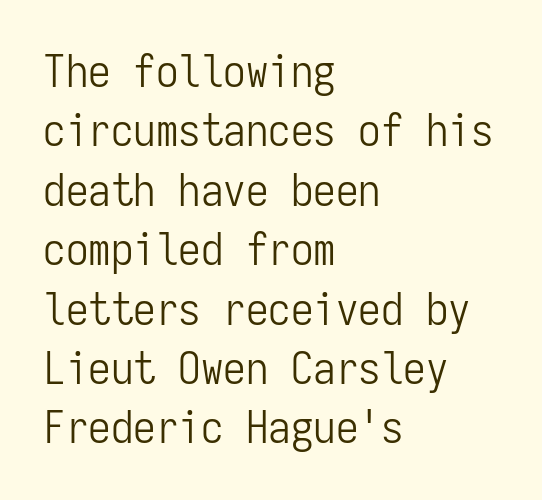
{"serif": "no", "italic": "no", "bold": "no", "weight": "light", "width": "condensed", "stroke_contrast": "low", "x_height": "medium", "monospaced": "yes", "underline": "no", "align": "left", "line_spacing": "normal", "line_spacing_ratio": 1.32, "letter_spacing": "normal", "letter_spacing_em": 0.0, "glyph_px": 45}
